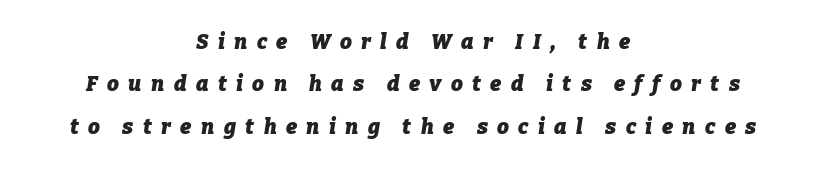
The image shows 21 px bold type, italic (leaning right); set centered, loose line spacing (2.02x), unusually wide letter spacing (+0.45 em), not underlined.
